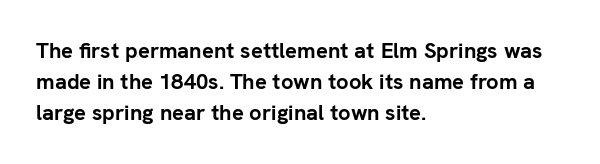
Ordinary non-slanted type is in use. The space between consecutive lines is moderate. The strokes are fattened all the way to bold. No extra tracking has been applied to these lines. Quick note: underline off. The typesetter chose a ragged-right arrangement here.
